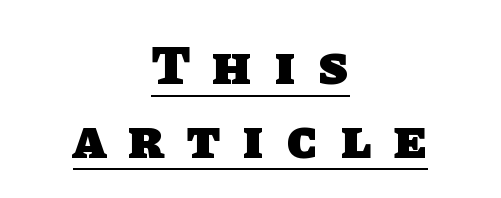
{"serif": "no", "bold": "yes", "weight": "heavy", "width": "normal", "stroke_contrast": "low", "x_height": "large", "monospaced": "no", "underline": "yes", "align": "center", "line_spacing": "normal", "line_spacing_ratio": 1.34, "letter_spacing": "wide", "letter_spacing_em": 0.42, "glyph_px": 55}
